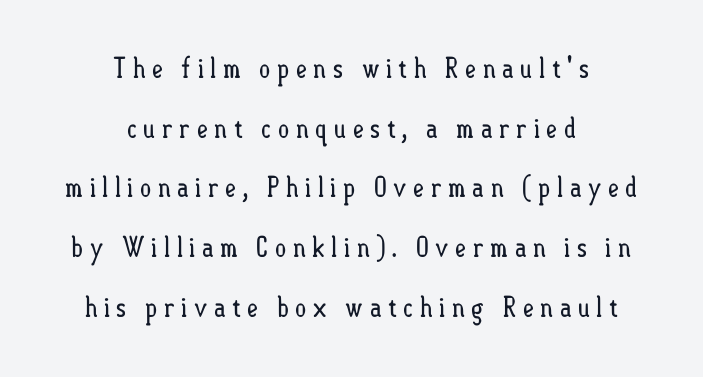
{"italic": "no", "bold": "no", "weight": "regular", "width": "condensed", "stroke_contrast": "low", "x_height": "small", "monospaced": "no", "underline": "no", "align": "center", "line_spacing": "loose", "line_spacing_ratio": 2.13, "letter_spacing": "wide", "letter_spacing_em": 0.21, "glyph_px": 28}
